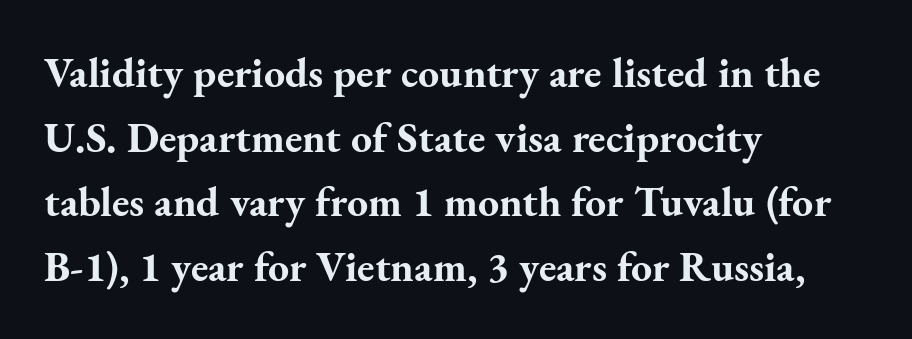
Q: Is the text bold? A: Yes.
Q: Is the text italic (slanted)? A: No, it is upright.
Q: Is the typeface a serif or a sans-serif typeface? A: Serif.
Q: Is the text underlined? A: No.
Q: How is the paragraph aligned? A: Left-aligned.
Q: Is the spacing between letters normal or unusually wide? A: Normal.
Q: Is the spacing between lines tight, normal or loose? A: Normal.
Q: Width (condensed, normal, or wide)? A: Normal.
Q: Stroke contrast? A: Medium.
Q: x-height? A: Small.
Q: Monospaced? A: No.
